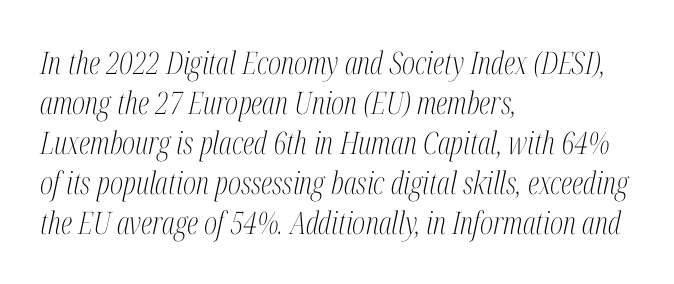
Italic? Definitely — the glyphs are oblique. Letter spacing: default. Left-aligned paragraph, ragged on the right. Heft: none added — not bold. Anything drawn beneath the words? Only blank space.
